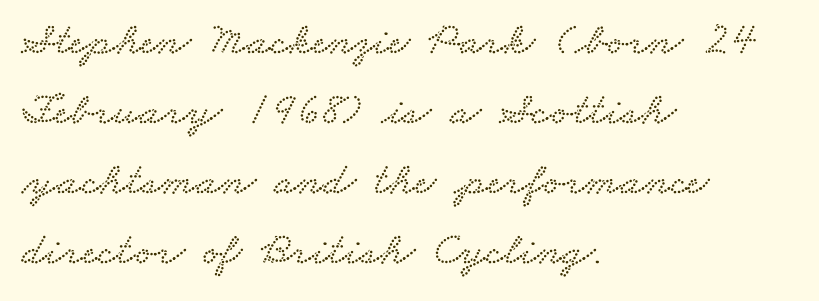
Q: Is the typeface a serif or a sans-serif typeface? A: Serif.
Q: Is the text underlined? A: No.
Q: How is the paragraph aligned? A: Left-aligned.
Q: Is the spacing between letters normal or unusually wide? A: Normal.
Q: Is the spacing between lines tight, normal or loose? A: Normal.
Q: Width (condensed, normal, or wide)? A: Wide.
Q: Stroke contrast? A: Low.
Q: x-height? A: Small.
Q: Monospaced? A: No.
